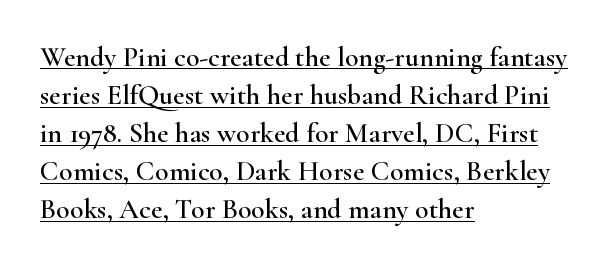
A typesetter would label this face a serif. The compositor pushed each line to the left boundary. Emphasis is given by a line drawn under the lettering. The lettering holds an erect, upright posture throughout. Successive baselines arrive at the customary interval.
